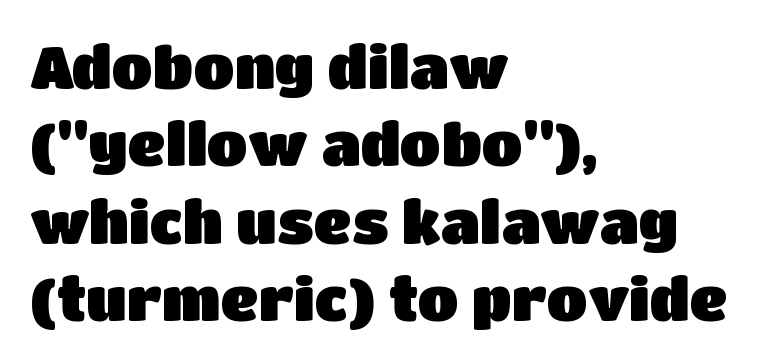
Q: Is the text italic (slanted)? A: No, it is upright.
Q: Is the typeface a serif or a sans-serif typeface? A: Sans-serif.
Q: Is the text underlined? A: No.
Q: How is the paragraph aligned? A: Left-aligned.
Q: Is the spacing between letters normal or unusually wide? A: Normal.
Q: Is the spacing between lines tight, normal or loose? A: Normal.
Q: Width (condensed, normal, or wide)? A: Normal.
Q: Stroke contrast? A: Low.
Q: x-height? A: Large.
Q: Monospaced? A: No.
